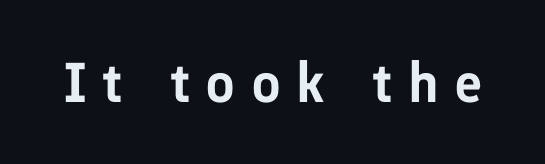
The image shows 56 px sans-serif type, upright; set unusually wide letter spacing (+0.27 em), not underlined; low stroke contrast and a medium x-height.
